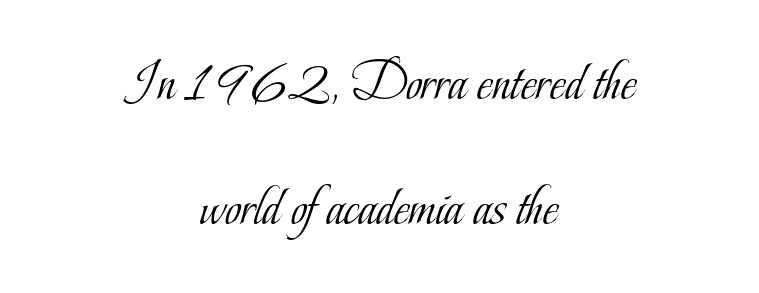
The image shows 55 px light, condensed serif type; set centered, loose line spacing (2.27x), normal letter spacing, not underlined; low stroke contrast and a small x-height.
